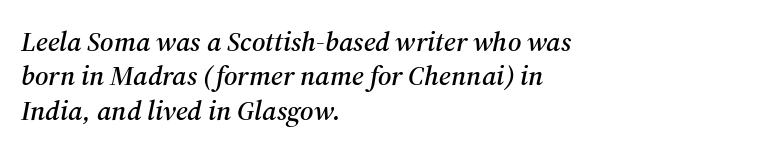
{"serif": "yes", "italic": "yes", "lean": "right", "slant_degrees": 12, "width": "normal", "stroke_contrast": "medium", "x_height": "medium", "monospaced": "no", "underline": "no", "align": "left", "line_spacing_ratio": 1.23, "letter_spacing": "normal", "letter_spacing_em": 0.0, "glyph_px": 28}
